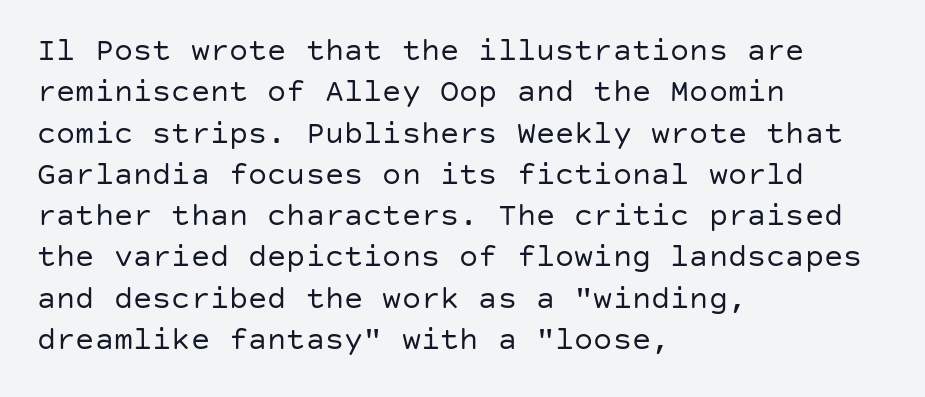
Q: Is the text bold? A: No.
Q: Is the text italic (slanted)? A: No, it is upright.
Q: Is the typeface a serif or a sans-serif typeface? A: Sans-serif.
Q: Is the text underlined? A: No.
Q: How is the paragraph aligned? A: Left-aligned.
Q: Is the spacing between letters normal or unusually wide? A: Normal.
Q: Is the spacing between lines tight, normal or loose? A: Normal.
Q: Width (condensed, normal, or wide)? A: Normal.
Q: Stroke contrast? A: Low.
Q: x-height? A: Large.
